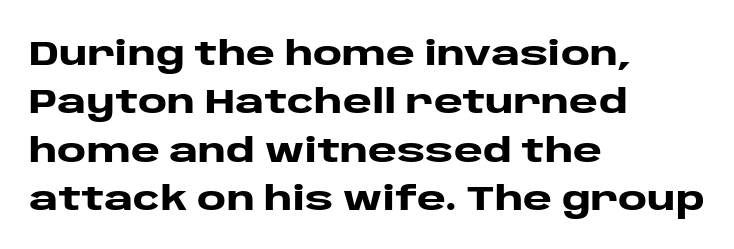
Q: Is the text bold? A: Yes.
Q: Is the text italic (slanted)? A: No, it is upright.
Q: Is the typeface a serif or a sans-serif typeface? A: Sans-serif.
Q: Is the text underlined? A: No.
Q: How is the paragraph aligned? A: Left-aligned.
Q: Is the spacing between letters normal or unusually wide? A: Normal.
Q: Is the spacing between lines tight, normal or loose? A: Normal.
Q: Width (condensed, normal, or wide)? A: Wide.
Q: Stroke contrast? A: Low.
Q: x-height? A: Large.
Q: Monospaced? A: No.
